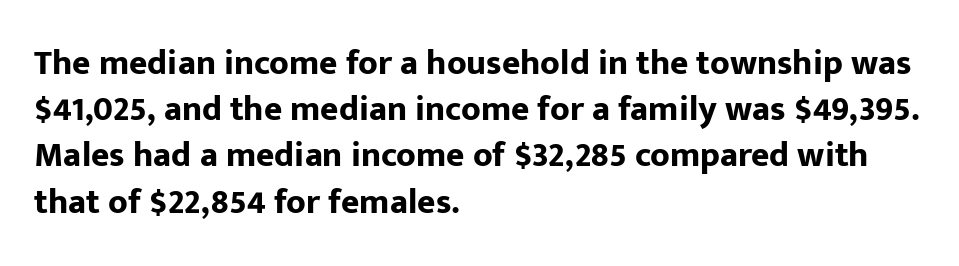
The image shows 35 px bold sans-serif type, upright; set left-aligned, normal line spacing (1.32x), normal letter spacing, not underlined; low stroke contrast and a medium x-height.
